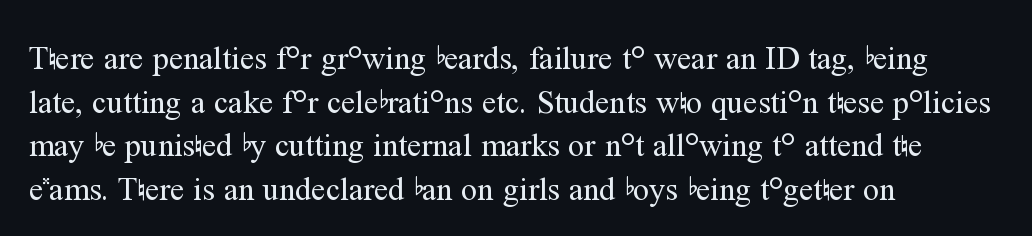
{"serif": "yes", "italic": "no", "bold": "no", "weight": "regular", "width": "normal", "stroke_contrast": "medium", "x_height": "medium", "monospaced": "no", "underline": "no", "align": "left", "line_spacing": "normal", "line_spacing_ratio": 1.36, "letter_spacing": "normal", "letter_spacing_em": 0.0, "glyph_px": 32}
